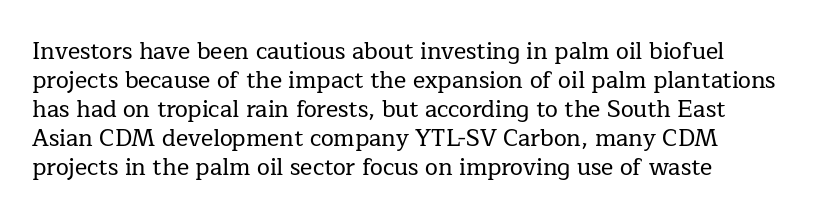
{"italic": "no", "underline": "no", "align": "left", "line_spacing": "normal", "line_spacing_ratio": 1.26, "letter_spacing": "normal", "letter_spacing_em": 0.0, "glyph_px": 23}
